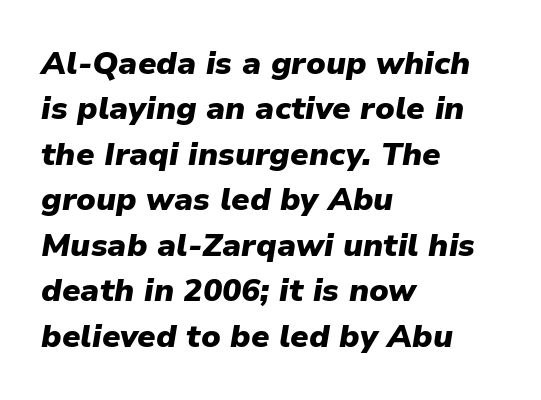
{"italic": "yes", "lean": "right", "slant_degrees": 9, "bold": "yes", "weight": "heavy", "width": "normal", "stroke_contrast": "low", "x_height": "medium", "monospaced": "no", "underline": "no", "align": "left", "line_spacing": "normal", "line_spacing_ratio": 1.42, "letter_spacing": "normal", "letter_spacing_em": 0.0, "glyph_px": 32}
